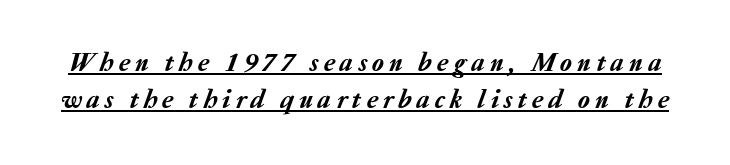
Evenly set lines give the paragraph a standard silhouette. The letters are slanted; this is an italic face. Emphasis is given by a line drawn under the lettering. Letter spacing: wide.
